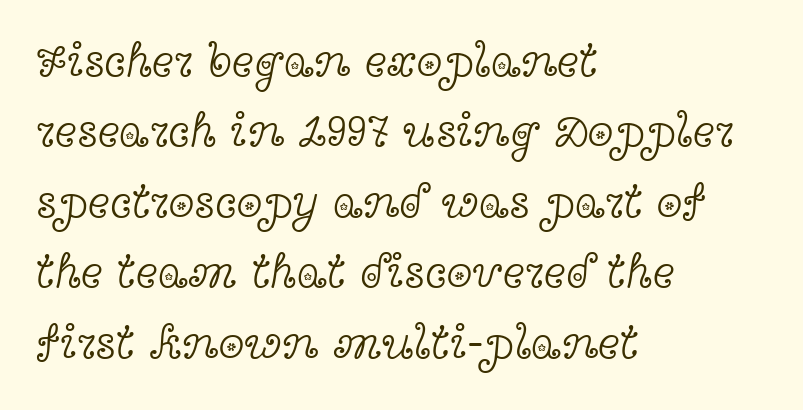
The rendering uses natural spacing where letterforms have individual widths. Caption: face not bold, strokes unweighted. Letter spacing: default. Horizontal bands of white between lines are of average thickness. Does the type have serifs? Yes, each stem ends in a small foot.
